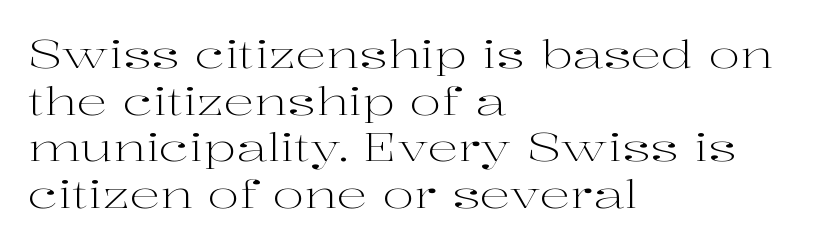
The image shows 38 px light, wide serif type, upright; set left-aligned, line spacing 1.23x, normal letter spacing, not underlined; high stroke contrast and a medium x-height.
